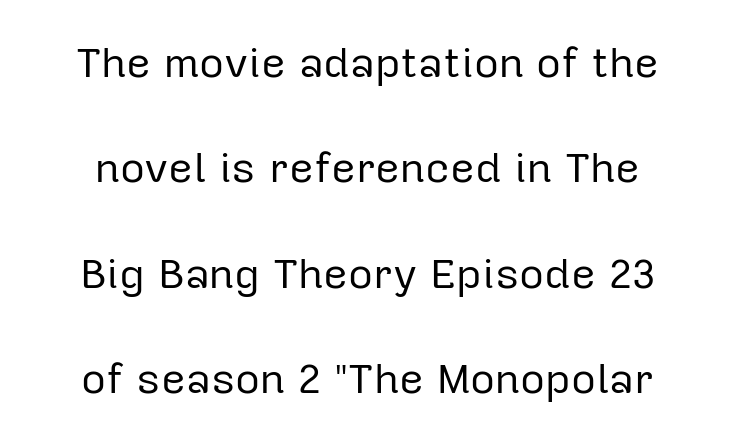
{"serif": "no", "italic": "no", "bold": "no", "weight": "regular", "width": "normal", "stroke_contrast": "low", "x_height": "medium", "monospaced": "no", "underline": "no", "line_spacing": "loose", "line_spacing_ratio": 2.45, "letter_spacing": "normal", "letter_spacing_em": 0.0, "glyph_px": 43}
